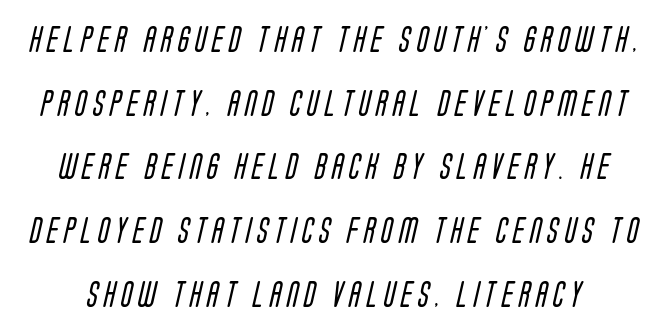
{"bold": "no", "underline": "no", "line_spacing": "loose", "line_spacing_ratio": 2.45, "letter_spacing": "wide", "letter_spacing_em": 0.23, "glyph_px": 26}
